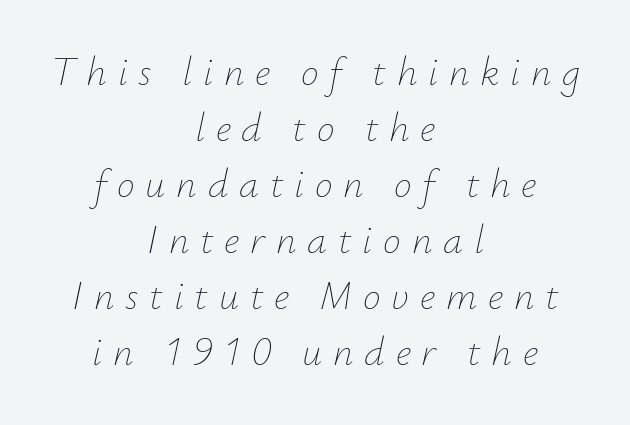
{"italic": "yes", "lean": "right", "slant_degrees": 12, "bold": "no", "weight": "thin", "width": "normal", "stroke_contrast": "low", "x_height": "small", "monospaced": "no", "underline": "no", "align": "center", "line_spacing": "normal", "line_spacing_ratio": 1.4, "letter_spacing": "wide", "letter_spacing_em": 0.27, "glyph_px": 40}
